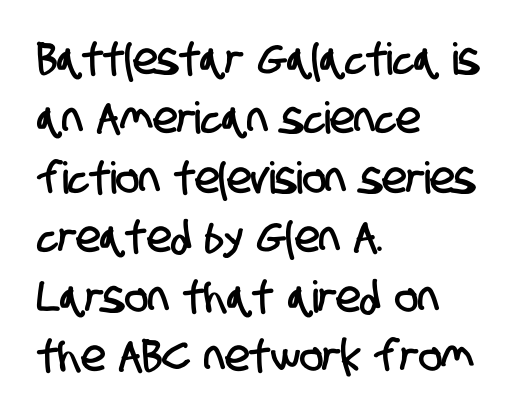
Q: Is the typeface a serif or a sans-serif typeface? A: Sans-serif.
Q: Is the text underlined? A: No.
Q: How is the paragraph aligned? A: Left-aligned.
Q: Is the spacing between letters normal or unusually wide? A: Normal.
Q: Is the spacing between lines tight, normal or loose? A: Normal.
Q: Width (condensed, normal, or wide)? A: Condensed.
Q: Stroke contrast? A: Low.
Q: x-height? A: Large.
Q: Monospaced? A: No.
